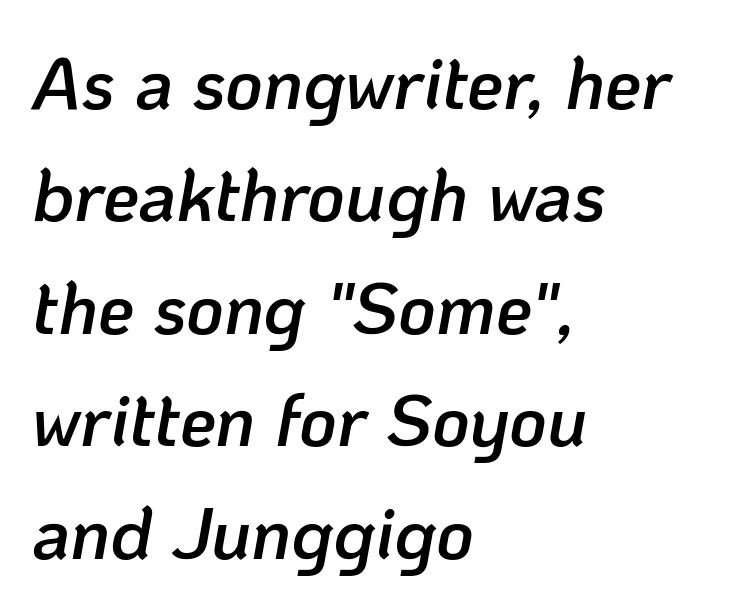
The image shows 73 px semibold type, italic (leaning right); set left-aligned, normal line spacing (1.54x), normal letter spacing, not underlined; low stroke contrast and a medium x-height.
